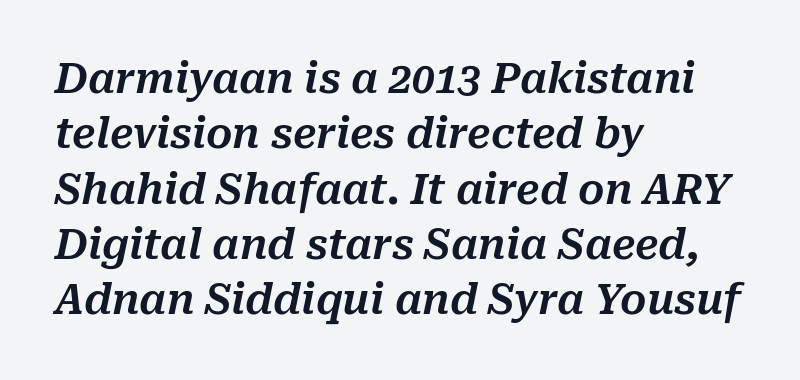
Q: Is the text italic (slanted)? A: Yes, it leans right by about 10 degrees.
Q: Is the text underlined? A: No.
Q: How is the paragraph aligned? A: Left-aligned.
Q: Is the spacing between letters normal or unusually wide? A: Normal.
Q: Is the spacing between lines tight, normal or loose? A: Normal.
Q: Width (condensed, normal, or wide)? A: Normal.
Q: Stroke contrast? A: Medium.
Q: x-height? A: Medium.
Q: Monospaced? A: No.
